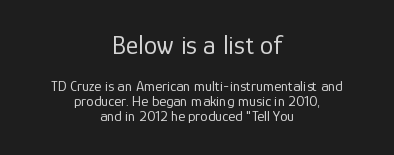
The image shows 27 px text type, upright; set centered, tight line spacing (0.99x), normal letter spacing, not underlined; the first (top) block is 1.8x larger.
